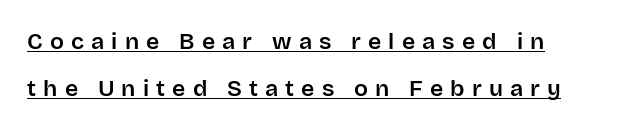
Q: Is the text italic (slanted)? A: No, it is upright.
Q: Is the text underlined? A: Yes.
Q: Is the spacing between letters normal or unusually wide? A: Unusually wide.
Q: Is the spacing between lines tight, normal or loose? A: Loose.
